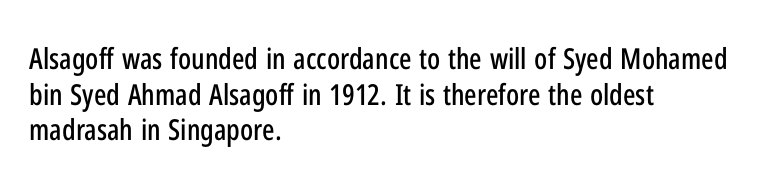
The image shows 29 px condensed sans-serif type, upright; set left-aligned, line spacing 1.23x, normal letter spacing, not underlined; low stroke contrast and a medium x-height.
